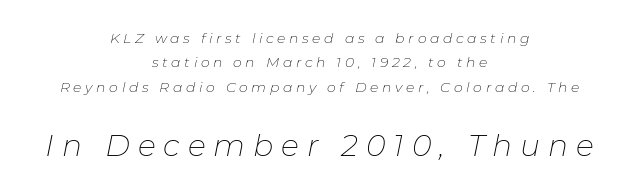
{"italic": "yes", "lean": "right", "slant_degrees": 11, "bold": "no", "weight": "thin", "width": "normal", "stroke_contrast": "low", "x_height": "medium", "monospaced": "no", "underline": "no", "align": "center", "line_spacing_ratio": 1.74, "letter_spacing": "wide", "letter_spacing_em": 0.26, "larger_block": "second", "size_ratio": 2.14, "glyph_px": 30}
